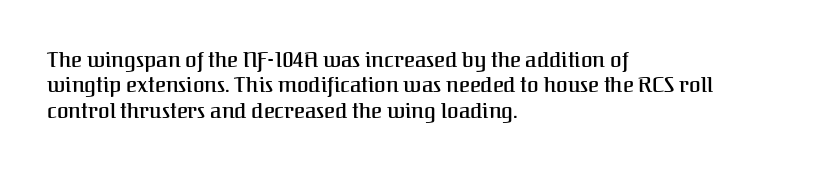
Q: Is the text italic (slanted)? A: No, it is upright.
Q: Is the text underlined? A: No.
Q: How is the paragraph aligned? A: Left-aligned.
Q: Is the spacing between letters normal or unusually wide? A: Normal.
